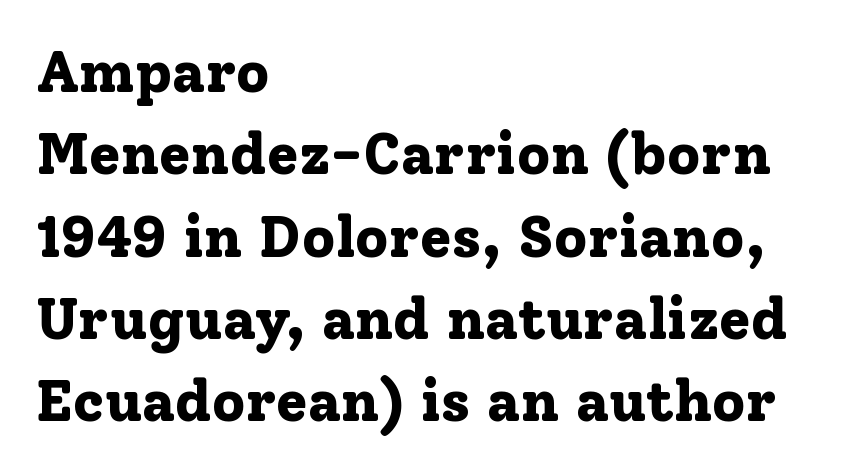
The image shows 58 px bold serif type, upright; set left-aligned, normal line spacing (1.42x), normal letter spacing, not underlined; low stroke contrast and a medium x-height.
